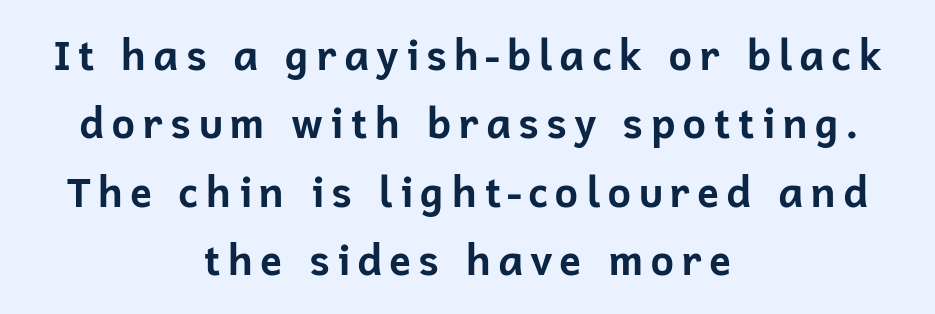
The image shows 41 px bold sans-serif type, upright; set centered, normal line spacing (1.67x), not underlined; low stroke contrast and a medium x-height.
